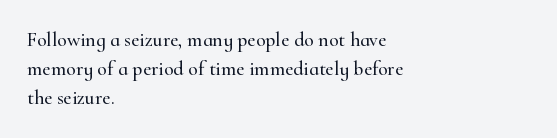
{"italic": "no", "underline": "no", "align": "left", "line_spacing": "normal", "line_spacing_ratio": 1.46, "letter_spacing": "normal", "letter_spacing_em": 0.0, "glyph_px": 20}
